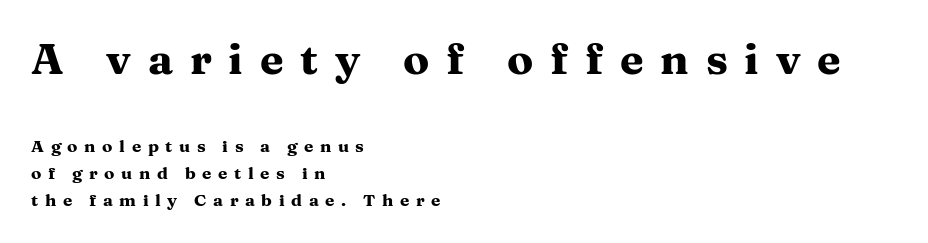
The image shows 43 px heavy, wide serif type, upright; set left-aligned, normal line spacing (1.61x), unusually wide letter spacing (+0.39 em), not underlined; the first (top) block is 2.53x larger; medium stroke contrast and a medium x-height.
